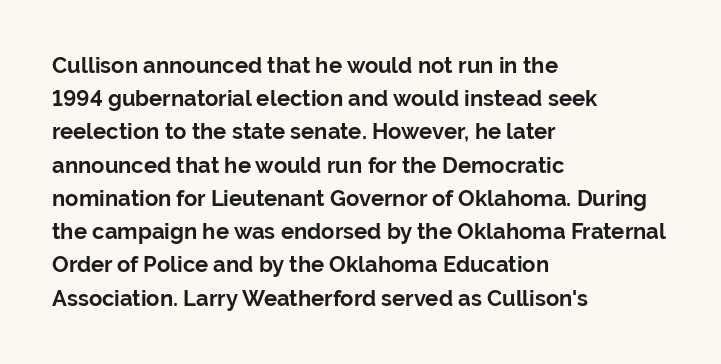
{"italic": "no", "bold": "yes", "underline": "no", "align": "left", "line_spacing": "normal", "line_spacing_ratio": 1.51, "letter_spacing": "normal", "letter_spacing_em": 0.0, "glyph_px": 22}
